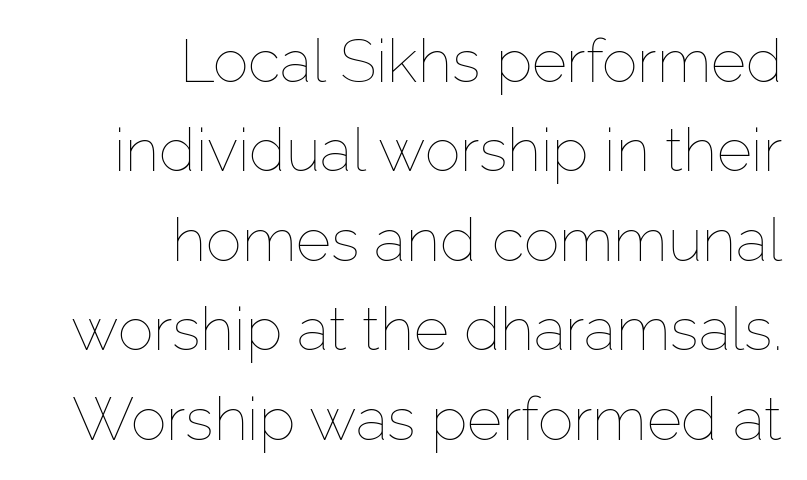
{"italic": "no", "bold": "no", "weight": "thin", "width": "normal", "stroke_contrast": "low", "x_height": "medium", "monospaced": "no", "underline": "no", "align": "right", "line_spacing": "normal", "line_spacing_ratio": 1.49, "letter_spacing": "normal", "letter_spacing_em": 0.0, "glyph_px": 60}
